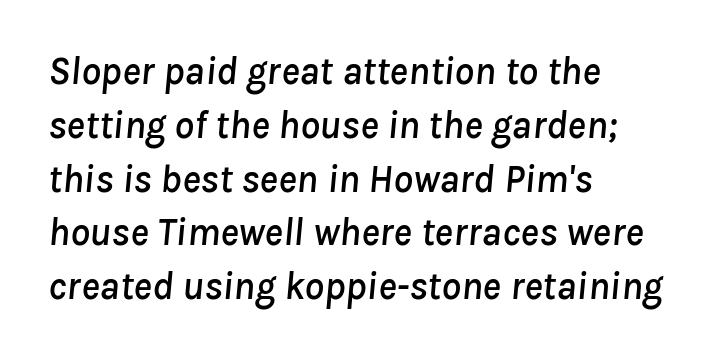
{"italic": "yes", "lean": "right", "slant_degrees": 8, "width": "normal", "stroke_contrast": "low", "x_height": "medium", "monospaced": "no", "underline": "no", "align": "left", "line_spacing": "normal", "line_spacing_ratio": 1.38, "letter_spacing": "normal", "letter_spacing_em": 0.0, "glyph_px": 39}
